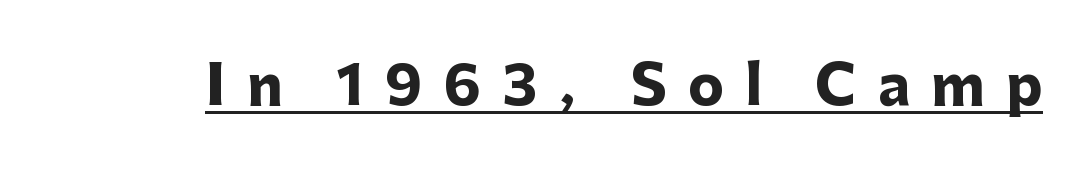
The face used here is a sans, in the tradition of grotesques and geometrics. Unlike italic type, these characters show no tilt at all. Proportional: the letters do not fall into vertical columns. The rendering uses the underline text-decoration. Look at the tracking — it's clearly loosened, letters drifting apart.
